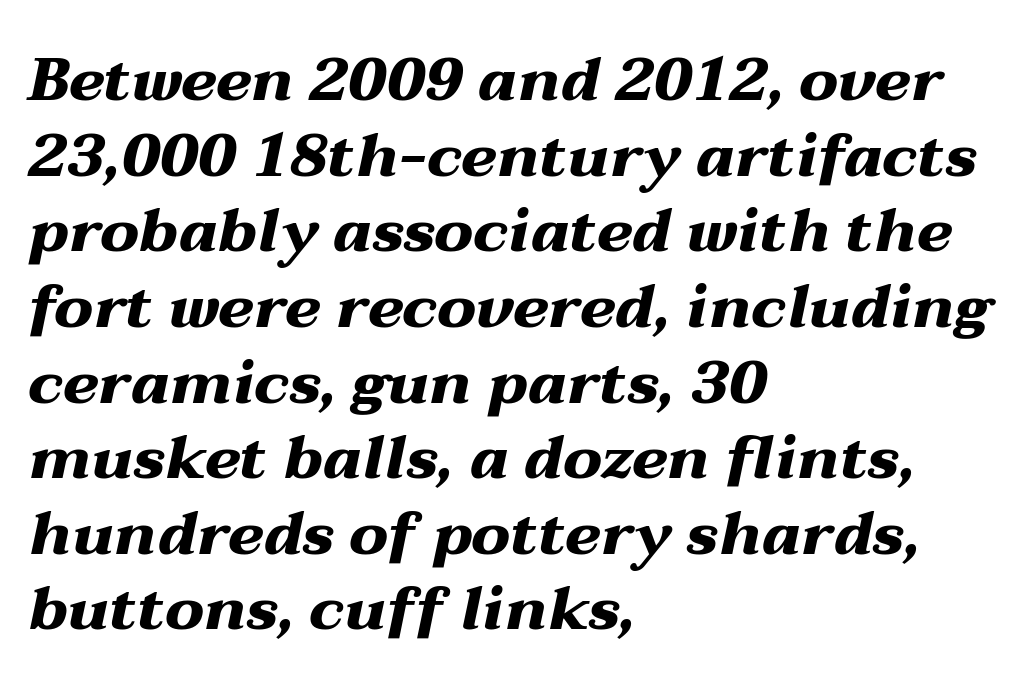
Q: Is the text bold? A: Yes.
Q: Is the text italic (slanted)? A: Yes, it leans right by about 12 degrees.
Q: Is the text underlined? A: No.
Q: How is the paragraph aligned? A: Left-aligned.
Q: Is the spacing between letters normal or unusually wide? A: Normal.
Q: Width (condensed, normal, or wide)? A: Wide.
Q: Stroke contrast? A: Medium.
Q: x-height? A: Medium.
Q: Monospaced? A: No.
